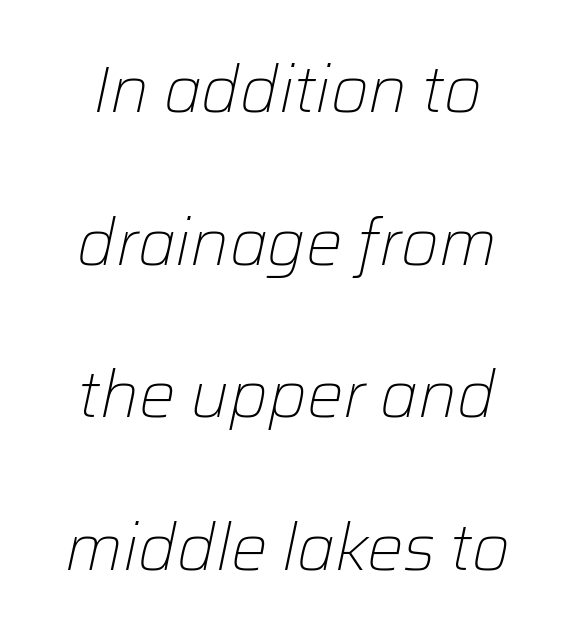
The image shows 65 px light type, italic (leaning right); set centered, loose line spacing (2.35x), normal letter spacing, not underlined; low stroke contrast and a medium x-height.
